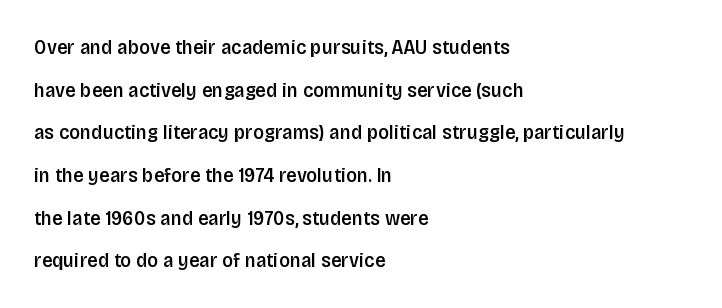
Q: Is the text bold? A: Semi-bold.
Q: Is the text italic (slanted)? A: No, it is upright.
Q: Is the text underlined? A: No.
Q: How is the paragraph aligned? A: Left-aligned.
Q: Is the spacing between letters normal or unusually wide? A: Normal.
Q: Is the spacing between lines tight, normal or loose? A: Loose.
